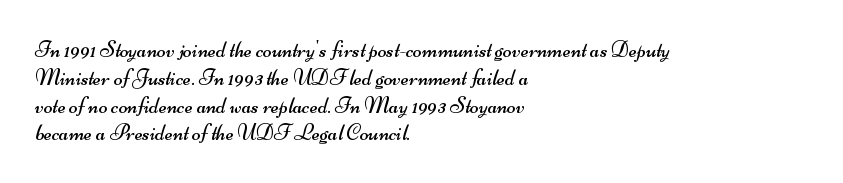
Q: Is the text bold? A: No.
Q: Is the text underlined? A: No.
Q: How is the paragraph aligned? A: Left-aligned.
Q: Is the spacing between letters normal or unusually wide? A: Normal.
